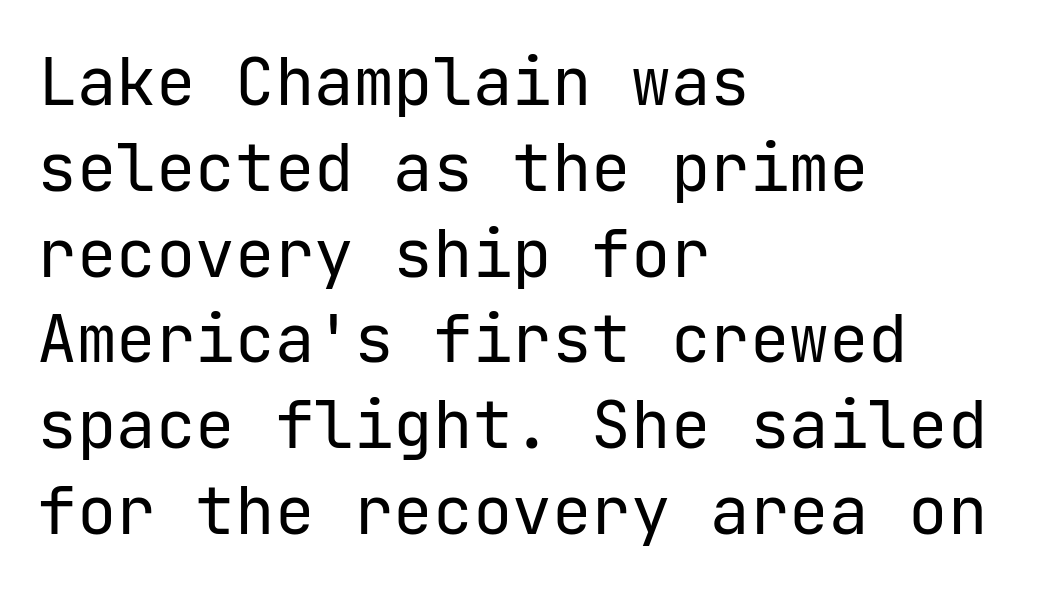
Caption: face not bold, strokes unweighted. Decoration check: the copy has no underline. The lettering holds an erect, upright posture throughout. The face used here is a sans, in the tradition of grotesques and geometrics. Glyph-to-glyph distance matches everyday printed text. These lines sit exactly where default settings would place them.
